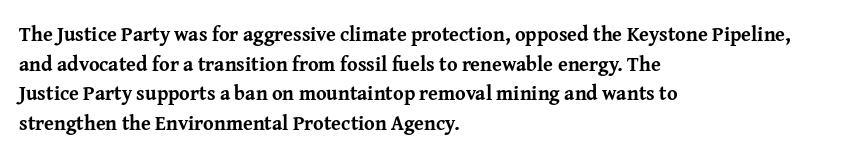
Q: Is the text bold? A: Yes.
Q: Is the text italic (slanted)? A: No, it is upright.
Q: Is the text underlined? A: No.
Q: How is the paragraph aligned? A: Left-aligned.
Q: Is the spacing between letters normal or unusually wide? A: Normal.
Q: Is the spacing between lines tight, normal or loose? A: Normal.
